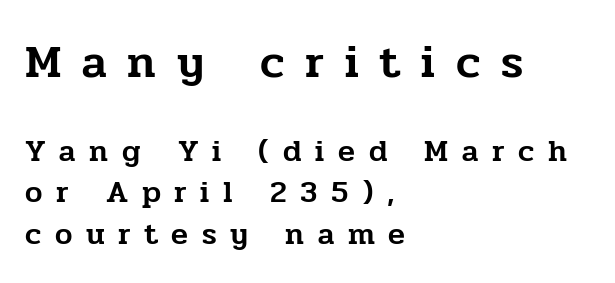
The image shows 47 px serif type, upright; set left-aligned, normal line spacing (1.34x), unusually wide letter spacing (+0.44 em), not underlined; the first (top) block is 1.52x larger; low stroke contrast and a medium x-height.
